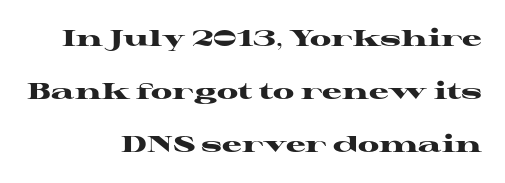
The image shows 22 px bold type, upright; set right-aligned, loose line spacing (2.4x), normal letter spacing, not underlined.
